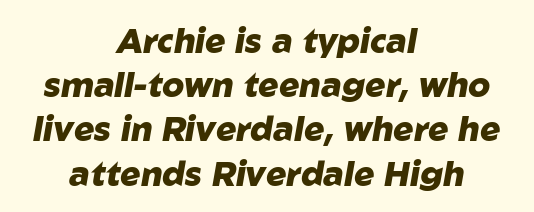
{"italic": "yes", "lean": "right", "slant_degrees": 10, "bold": "yes", "weight": "heavy", "width": "normal", "stroke_contrast": "low", "x_height": "medium", "monospaced": "no", "underline": "no", "align": "center", "line_spacing": "normal", "line_spacing_ratio": 1.3, "letter_spacing": "normal", "letter_spacing_em": 0.0, "glyph_px": 34}
